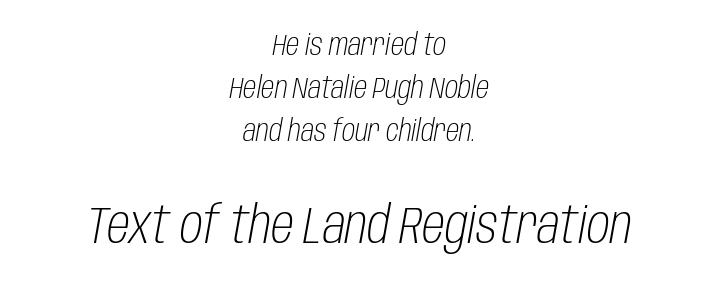
What stands out about the letter spacing? Nothing — it is the standard amount. Whoever set this chose a conventional vertical rhythm. Is this a fixed-width face? No — the glyphs have proportional, varying widths. This rendering uses center alignment, leaving both contours irregular but symmetric.
